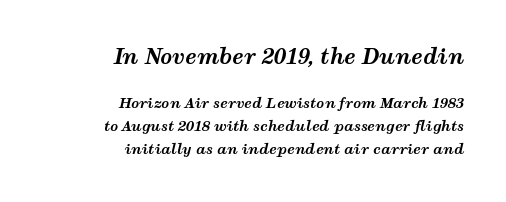
The image shows 21 px bold type, italic (leaning right); set right-aligned, normal line spacing (1.64x), normal letter spacing, not underlined; the first (top) block is 1.5x larger.
